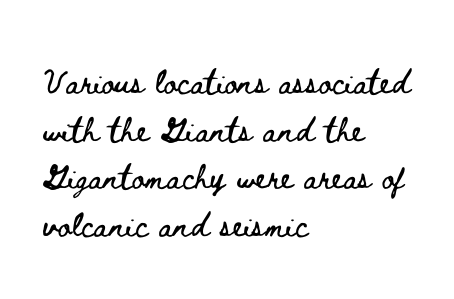
{"width": "wide", "stroke_contrast": "low", "x_height": "small", "monospaced": "no", "underline": "no", "align": "left", "line_spacing": "normal", "line_spacing_ratio": 1.54, "letter_spacing": "normal", "letter_spacing_em": 0.0, "glyph_px": 31}
